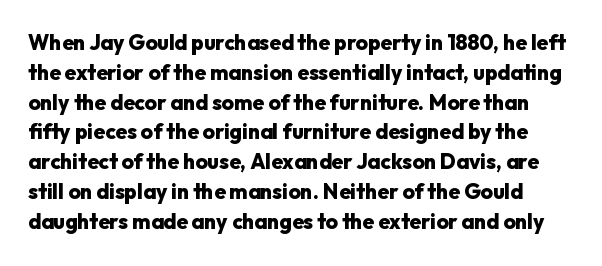
{"italic": "no", "bold": "yes", "underline": "no", "line_spacing": "normal", "line_spacing_ratio": 1.42, "letter_spacing": "normal", "letter_spacing_em": 0.0, "glyph_px": 21}
